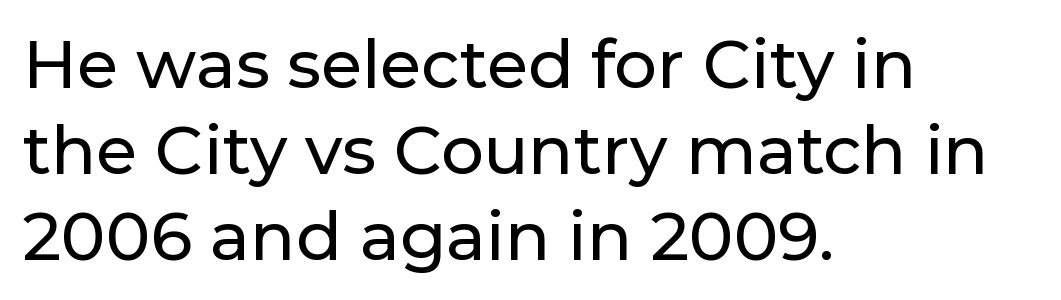
{"serif": "no", "italic": "no", "width": "normal", "stroke_contrast": "low", "x_height": "medium", "monospaced": "no", "underline": "no", "align": "left", "line_spacing": "normal", "line_spacing_ratio": 1.28, "letter_spacing": "normal", "letter_spacing_em": 0.0, "glyph_px": 67}
